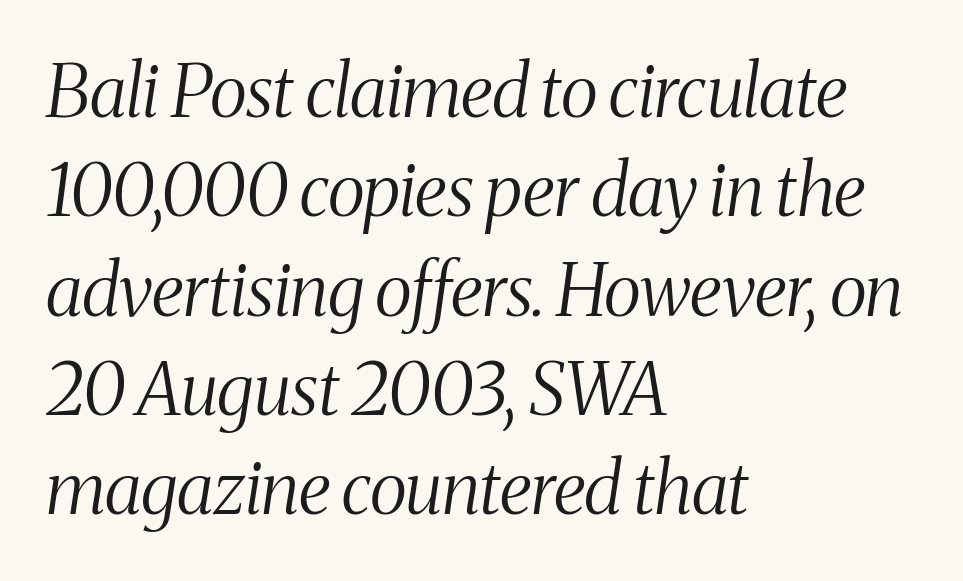
The image shows 72 px light, condensed serif type, italic (leaning right); set left-aligned, normal line spacing (1.38x), normal letter spacing, not underlined; medium stroke contrast and a medium x-height.
